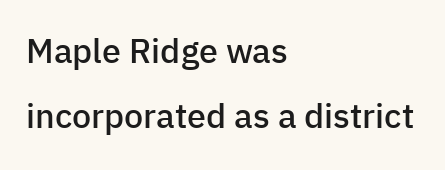
The image shows 34 px semibold sans-serif type, upright; set left-aligned, loose line spacing (1.92x), normal letter spacing, not underlined; low stroke contrast and a medium x-height.
